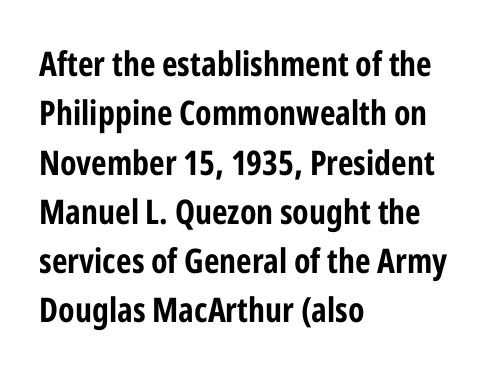
Q: Is the text bold? A: Yes.
Q: Is the text italic (slanted)? A: No, it is upright.
Q: Is the typeface a serif or a sans-serif typeface? A: Sans-serif.
Q: Is the text underlined? A: No.
Q: How is the paragraph aligned? A: Left-aligned.
Q: Is the spacing between letters normal or unusually wide? A: Normal.
Q: Is the spacing between lines tight, normal or loose? A: Normal.
Q: Width (condensed, normal, or wide)? A: Condensed.
Q: Stroke contrast? A: Low.
Q: x-height? A: Medium.
Q: Monospaced? A: No.
